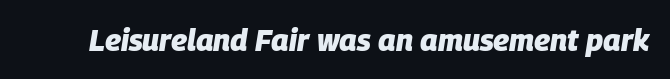
The typesetting leans heavy: a genuine bold. You could not count columns in this text — the font is proportionally spaced. The text carries the slant typical of an italic or oblique font. The specimen omits any rule beneath the text block's lines.
